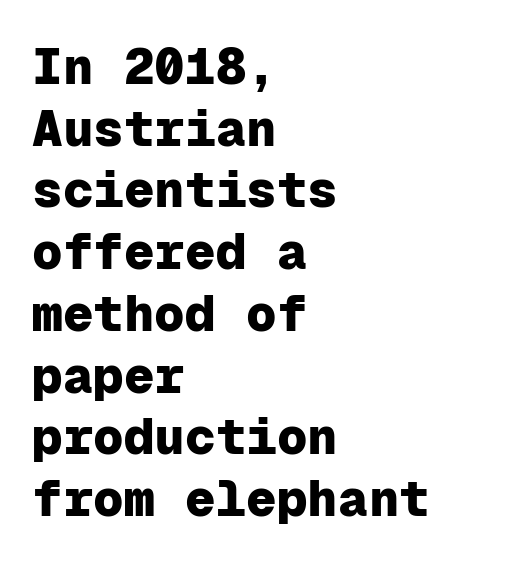
{"serif": "no", "italic": "no", "bold": "yes", "weight": "heavy", "width": "normal", "stroke_contrast": "low", "x_height": "medium", "monospaced": "yes", "underline": "no", "align": "left", "line_spacing_ratio": 1.21, "letter_spacing": "normal", "letter_spacing_em": 0.0, "glyph_px": 51}
